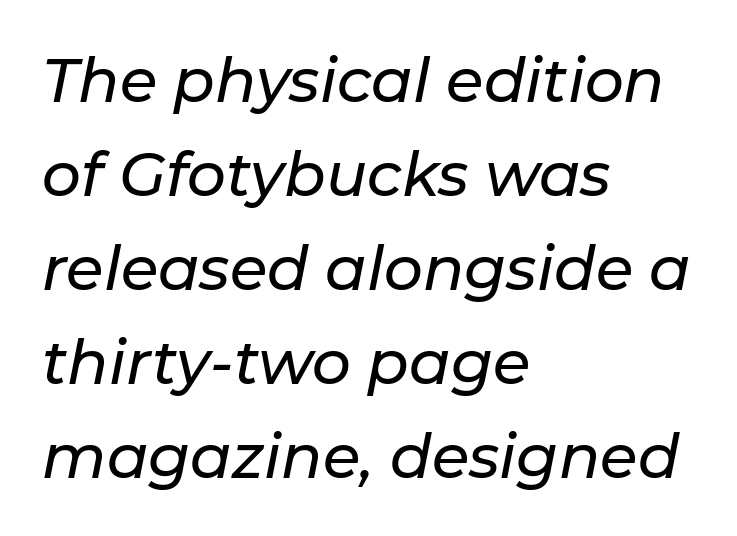
Q: Is the text italic (slanted)? A: Yes, it leans right by about 11 degrees.
Q: Is the text underlined? A: No.
Q: How is the paragraph aligned? A: Left-aligned.
Q: Is the spacing between letters normal or unusually wide? A: Normal.
Q: Is the spacing between lines tight, normal or loose? A: Normal.
Q: Width (condensed, normal, or wide)? A: Normal.
Q: Stroke contrast? A: Low.
Q: x-height? A: Medium.
Q: Monospaced? A: No.
